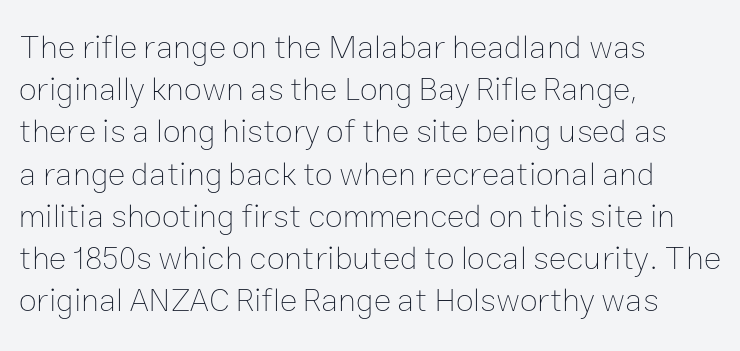
The image shows 33 px thin type, upright; set left-aligned, normal line spacing (1.28x), normal letter spacing, not underlined; low stroke contrast and a medium x-height.
